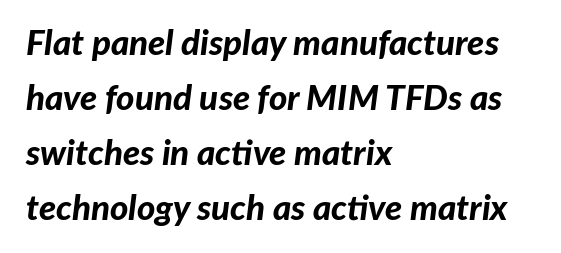
{"italic": "yes", "lean": "right", "slant_degrees": 7, "bold": "yes", "weight": "bold", "width": "normal", "stroke_contrast": "low", "x_height": "medium", "monospaced": "no", "underline": "no", "align": "left", "line_spacing": "normal", "line_spacing_ratio": 1.57, "letter_spacing": "normal", "letter_spacing_em": 0.0, "glyph_px": 35}
